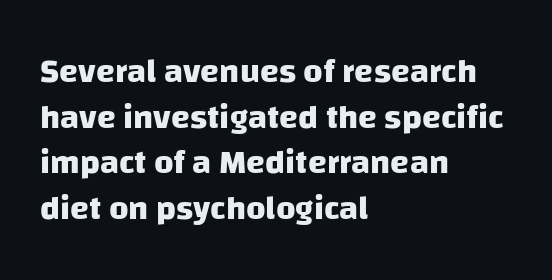
Q: Is the text bold? A: Yes.
Q: Is the typeface a serif or a sans-serif typeface? A: Sans-serif.
Q: Is the text underlined? A: No.
Q: How is the paragraph aligned? A: Left-aligned.
Q: Is the spacing between letters normal or unusually wide? A: Normal.
Q: Is the spacing between lines tight, normal or loose? A: Normal.
Q: Width (condensed, normal, or wide)? A: Normal.
Q: Stroke contrast? A: Low.
Q: x-height? A: Large.
Q: Monospaced? A: No.
